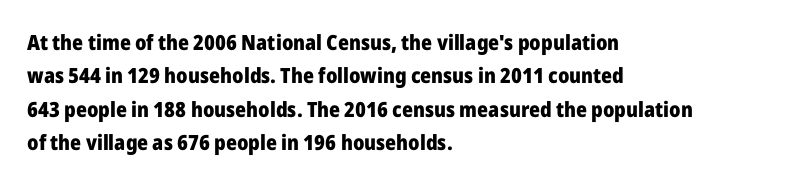
{"italic": "no", "bold": "yes", "underline": "no", "align": "left", "line_spacing": "normal", "line_spacing_ratio": 1.59, "letter_spacing": "normal", "letter_spacing_em": 0.0, "glyph_px": 21}
